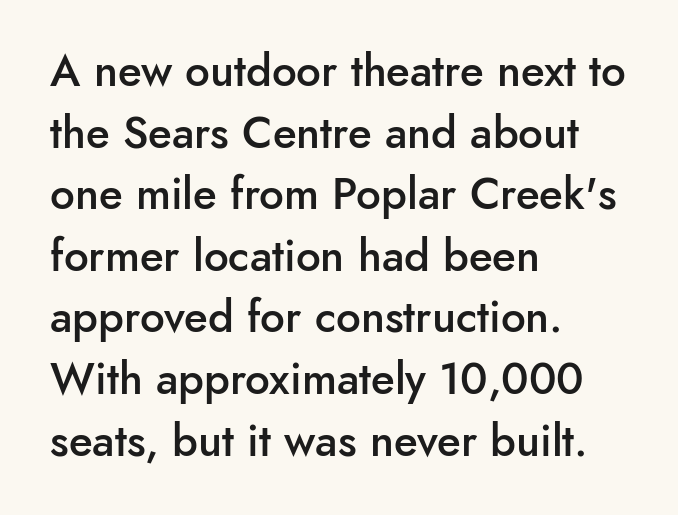
The image shows 44 px semibold sans-serif type, upright; set left-aligned, normal line spacing (1.4x), normal letter spacing, not underlined; low stroke contrast and a small x-height.
